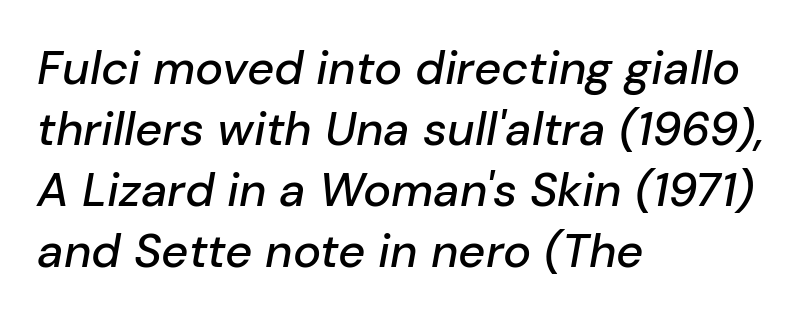
Q: Is the text italic (slanted)? A: Yes, it leans right by about 10 degrees.
Q: Is the text underlined? A: No.
Q: How is the paragraph aligned? A: Left-aligned.
Q: Is the spacing between letters normal or unusually wide? A: Normal.
Q: Is the spacing between lines tight, normal or loose? A: Normal.
Q: Width (condensed, normal, or wide)? A: Normal.
Q: Stroke contrast? A: Low.
Q: x-height? A: Medium.
Q: Monospaced? A: No.
